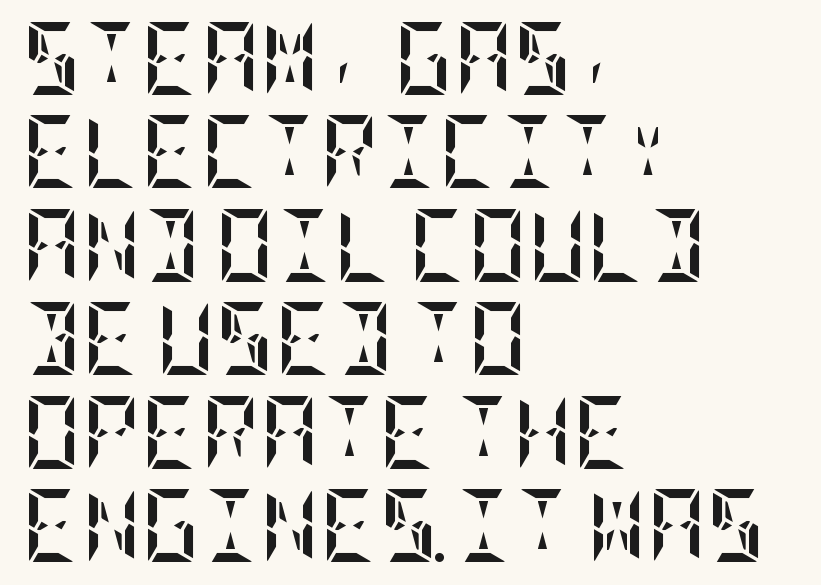
The image shows 73 px semibold, condensed type, upright; set left-aligned, normal line spacing (1.28x), normal letter spacing, not underlined; low stroke contrast and a large x-height.
